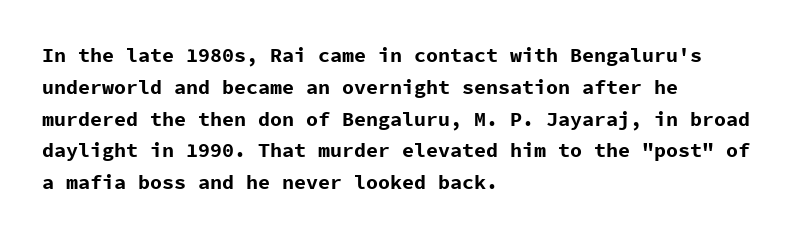
Q: Is the text bold? A: Yes.
Q: Is the text italic (slanted)? A: No, it is upright.
Q: Is the text underlined? A: No.
Q: How is the paragraph aligned? A: Left-aligned.
Q: Is the spacing between letters normal or unusually wide? A: Normal.
Q: Is the spacing between lines tight, normal or loose? A: Normal.
